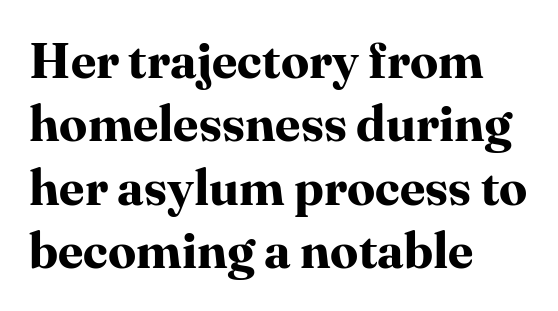
Q: Is the text bold? A: Yes.
Q: Is the text italic (slanted)? A: No, it is upright.
Q: Is the typeface a serif or a sans-serif typeface? A: Serif.
Q: Is the text underlined? A: No.
Q: How is the paragraph aligned? A: Left-aligned.
Q: Is the spacing between letters normal or unusually wide? A: Normal.
Q: Is the spacing between lines tight, normal or loose? A: Normal.
Q: Width (condensed, normal, or wide)? A: Normal.
Q: Stroke contrast? A: High.
Q: x-height? A: Medium.
Q: Monospaced? A: No.
